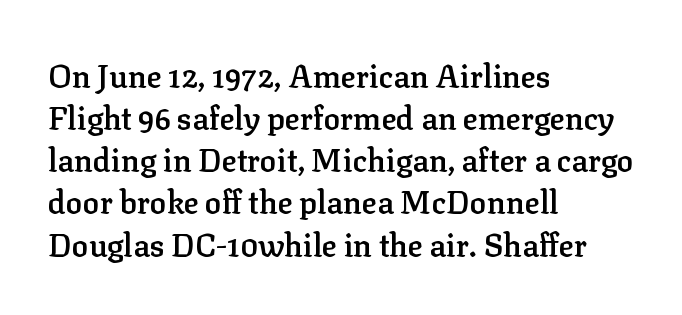
The image shows 31 px semibold serif type, upright; set left-aligned, normal line spacing (1.36x), normal letter spacing, not underlined; low stroke contrast and a medium x-height.
